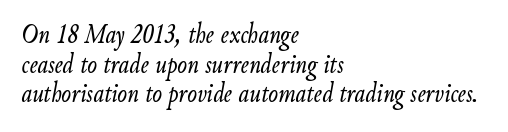
{"italic": "yes", "lean": "right", "slant_degrees": 9, "bold": "no", "weight": "light", "width": "condensed", "stroke_contrast": "low", "x_height": "small", "monospaced": "no", "underline": "no", "align": "left", "line_spacing": "tight", "line_spacing_ratio": 1.02, "letter_spacing": "normal", "letter_spacing_em": 0.0, "glyph_px": 29}
